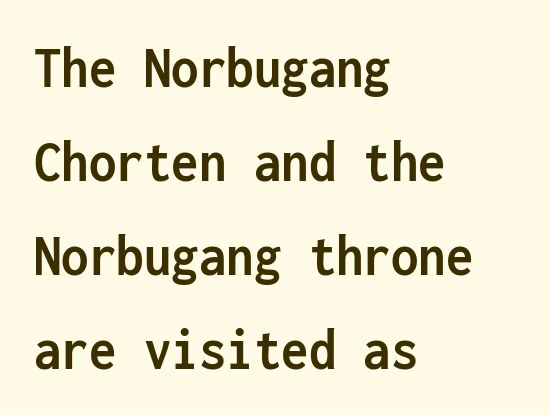
The image shows 61 px semibold, condensed sans-serif type, upright, monospaced; set left-aligned, normal line spacing (1.54x), normal letter spacing, not underlined; low stroke contrast and a medium x-height.
